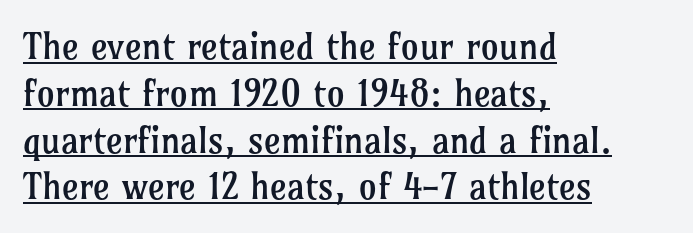
{"serif": "yes", "italic": "no", "bold": "no", "weight": "regular", "width": "normal", "stroke_contrast": "low", "x_height": "medium", "monospaced": "no", "underline": "yes", "align": "left", "line_spacing": "normal", "line_spacing_ratio": 1.3, "letter_spacing": "normal", "letter_spacing_em": 0.0, "glyph_px": 36}
